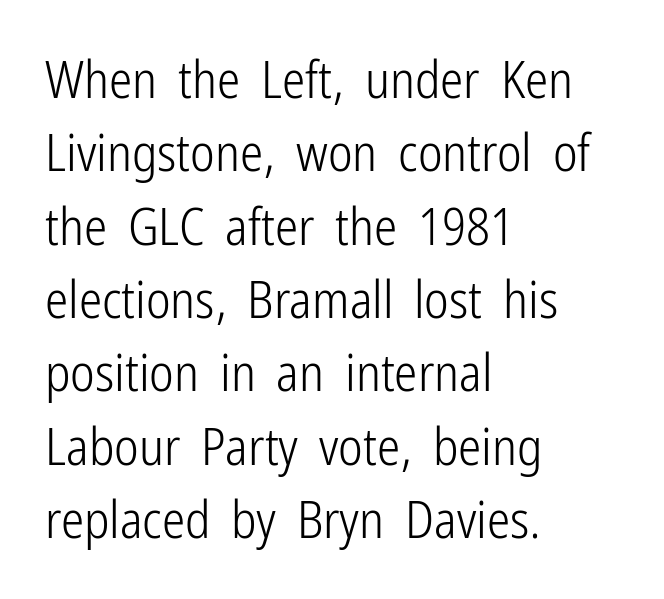
The image shows 52 px light, condensed sans-serif type, upright; set left-aligned, normal line spacing (1.41x), normal letter spacing, not underlined; low stroke contrast and a medium x-height.
